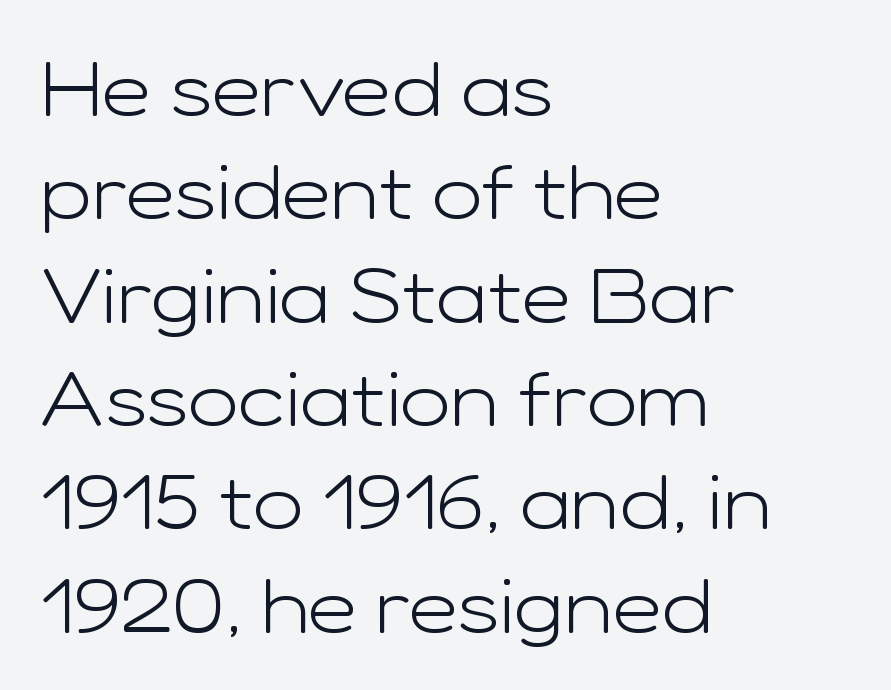
Quick note: underline off. Whoever set this chose a conventional vertical rhythm. The rag falls on the right side of this text block. Tall strokes in this sample are plumb rather than angled. Proportional: the letters do not fall into vertical columns.
